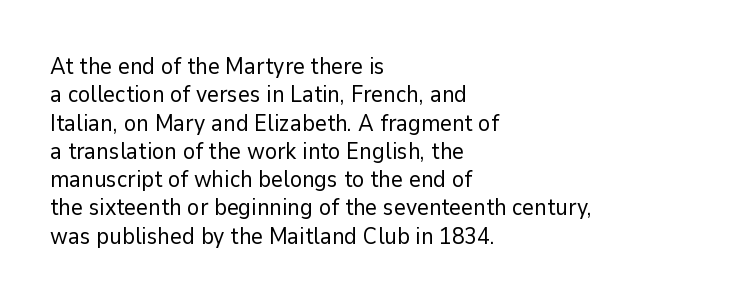
{"italic": "no", "bold": "no", "underline": "no", "align": "left", "line_spacing_ratio": 1.23, "letter_spacing": "normal", "letter_spacing_em": 0.0, "glyph_px": 23}
